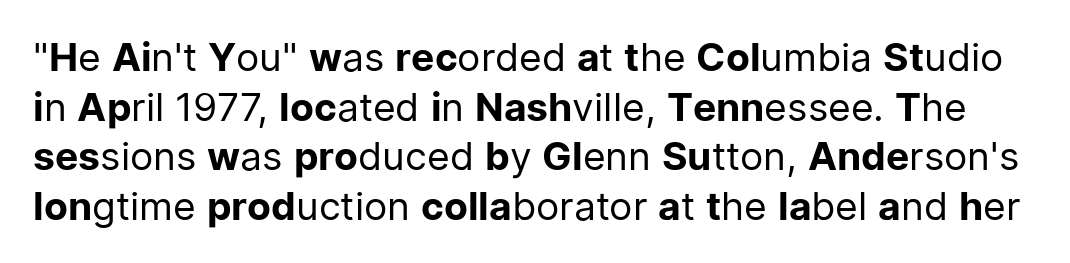
{"serif": "no", "italic": "no", "bold": "no", "weight": "regular", "width": "normal", "stroke_contrast": "low", "x_height": "medium", "monospaced": "no", "underline": "no", "line_spacing": "normal", "line_spacing_ratio": 1.27, "letter_spacing": "normal", "letter_spacing_em": 0.0, "glyph_px": 39}
